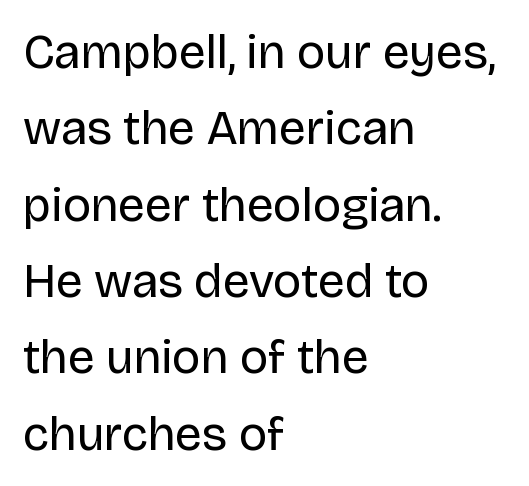
{"serif": "no", "italic": "no", "bold": "no", "weight": "regular", "width": "normal", "stroke_contrast": "low", "x_height": "large", "monospaced": "no", "underline": "no", "align": "left", "line_spacing": "normal", "line_spacing_ratio": 1.59, "letter_spacing": "normal", "letter_spacing_em": 0.0, "glyph_px": 48}
